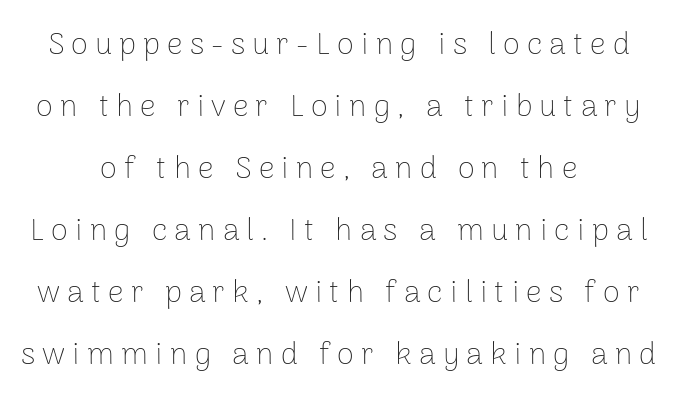
The image shows 31 px thin sans-serif type, upright; set centered, loose line spacing (2.0x), unusually wide letter spacing (+0.23 em), not underlined; low stroke contrast and a medium x-height.
